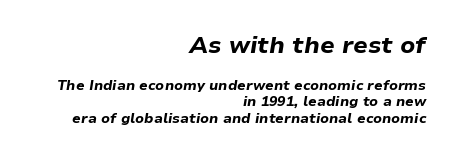
The passage shown leans; its letterforms are oblique. Where is the straight margin? On the right. Is the lower block the larger one? No — the upper block carries the bigger type. The passage shown is not underscored anywhere.
